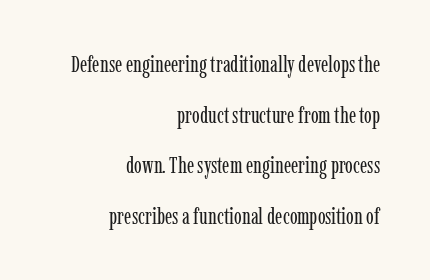
{"italic": "no", "bold": "no", "underline": "no", "align": "right", "line_spacing": "loose", "line_spacing_ratio": 2.2, "letter_spacing": "normal", "letter_spacing_em": 0.0, "glyph_px": 23}
